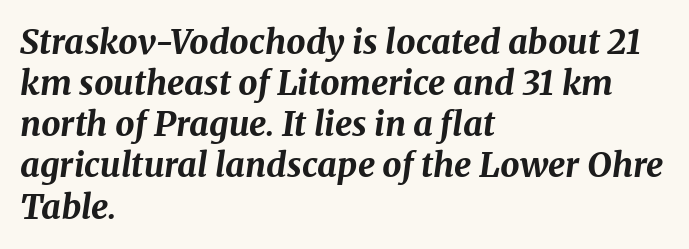
Caption: multi-line text, flush left, ragged right. Each word holds together tightly as a unit, with standard inter-letter gaps. The space beneath each line is pristine and unruled. The lettering tilts uniformly, giving the passage an italic look. Character widths vary here, with narrow letters taking less room than wide ones.
